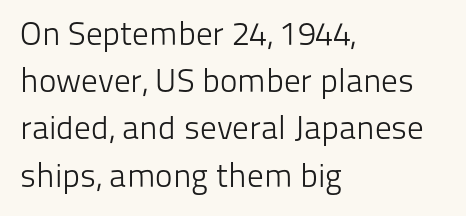
Q: Is the text bold? A: No.
Q: Is the text italic (slanted)? A: No, it is upright.
Q: Is the typeface a serif or a sans-serif typeface? A: Sans-serif.
Q: Is the text underlined? A: No.
Q: How is the paragraph aligned? A: Left-aligned.
Q: Is the spacing between letters normal or unusually wide? A: Normal.
Q: Is the spacing between lines tight, normal or loose? A: Normal.
Q: Width (condensed, normal, or wide)? A: Normal.
Q: Stroke contrast? A: Low.
Q: x-height? A: Medium.
Q: Monospaced? A: No.
